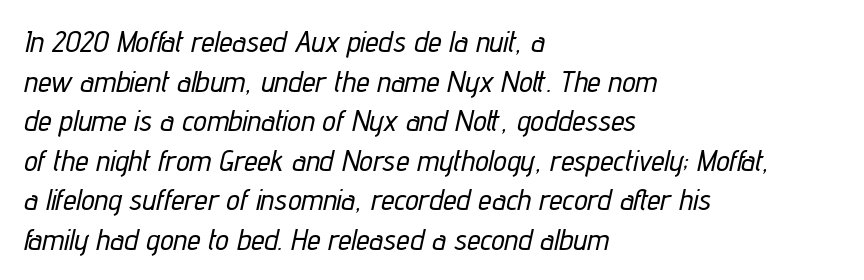
Q: Is the text italic (slanted)? A: Yes, it leans right by about 12 degrees.
Q: Is the text underlined? A: No.
Q: How is the paragraph aligned? A: Left-aligned.
Q: Is the spacing between letters normal or unusually wide? A: Normal.
Q: Is the spacing between lines tight, normal or loose? A: Normal.
Q: Width (condensed, normal, or wide)? A: Condensed.
Q: Stroke contrast? A: Low.
Q: x-height? A: Medium.
Q: Monospaced? A: No.
